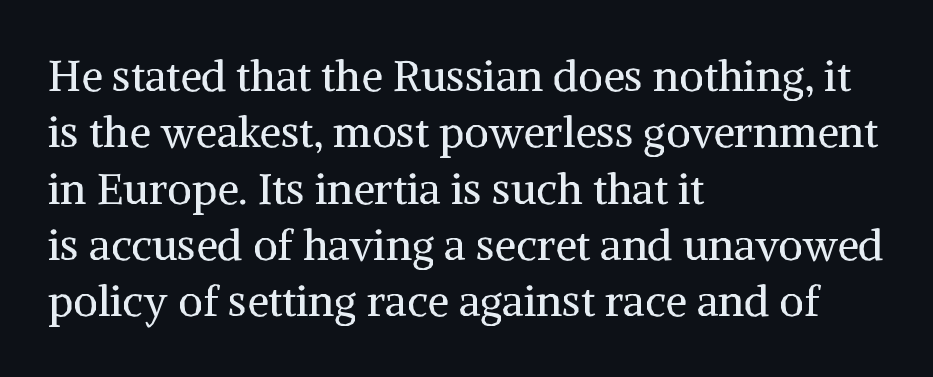
Q: Is the text bold? A: No.
Q: Is the text italic (slanted)? A: No, it is upright.
Q: Is the typeface a serif or a sans-serif typeface? A: Serif.
Q: Is the text underlined? A: No.
Q: How is the paragraph aligned? A: Left-aligned.
Q: Is the spacing between letters normal or unusually wide? A: Normal.
Q: Is the spacing between lines tight, normal or loose? A: Normal.
Q: Width (condensed, normal, or wide)? A: Normal.
Q: Stroke contrast? A: Medium.
Q: x-height? A: Medium.
Q: Monospaced? A: No.
